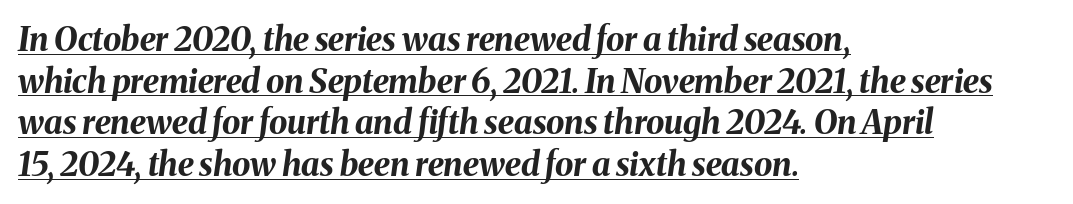
Q: Is the text bold? A: Yes.
Q: Is the text italic (slanted)? A: Yes, it leans right by about 8 degrees.
Q: Is the text underlined? A: Yes.
Q: How is the paragraph aligned? A: Left-aligned.
Q: Is the spacing between letters normal or unusually wide? A: Normal.
Q: Is the spacing between lines tight, normal or loose? A: Normal.
Q: Width (condensed, normal, or wide)? A: Normal.
Q: Stroke contrast? A: Medium.
Q: x-height? A: Medium.
Q: Monospaced? A: No.
